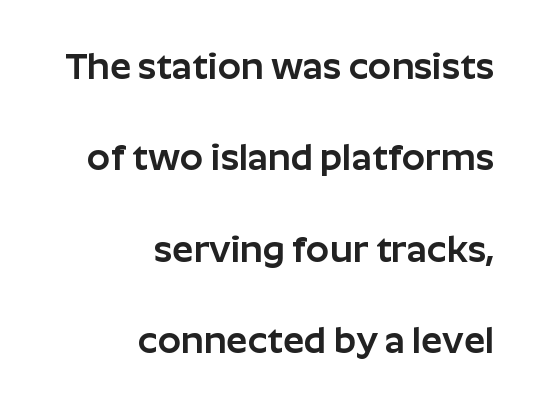
{"serif": "no", "italic": "no", "width": "normal", "stroke_contrast": "low", "x_height": "medium", "monospaced": "no", "underline": "no", "align": "right", "line_spacing": "loose", "line_spacing_ratio": 2.47, "letter_spacing": "normal", "letter_spacing_em": 0.0, "glyph_px": 37}
